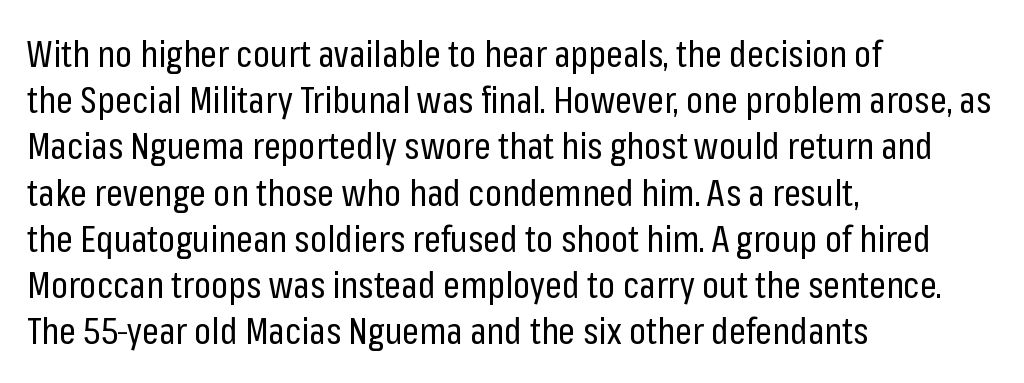
{"serif": "no", "italic": "no", "bold": "no", "weight": "regular", "width": "condensed", "stroke_contrast": "low", "x_height": "medium", "monospaced": "no", "underline": "no", "align": "left", "line_spacing": "normal", "line_spacing_ratio": 1.25, "letter_spacing": "normal", "letter_spacing_em": 0.0, "glyph_px": 37}
